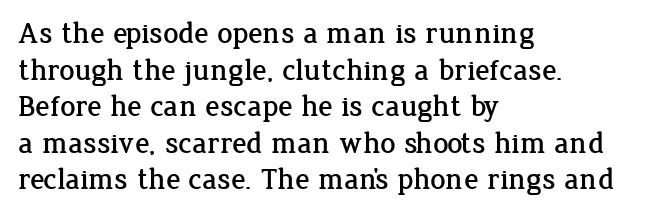
The passage shown is typed in a proportional face where columns would drift. Small tapered or slab feet sit at the stroke ends, so this counts as serif. A typesetter would call this zero additional tracking. The rendering anchors every line to the left-hand side.
